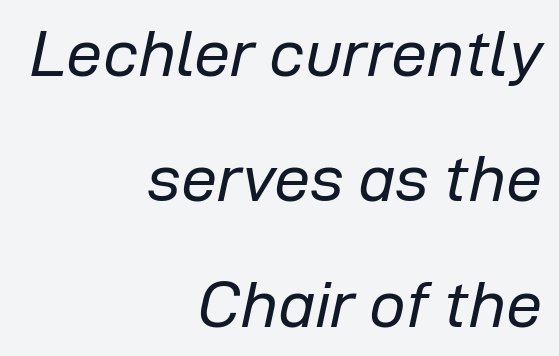
The image shows 65 px regular-weight type, italic (leaning right); set right-aligned, loose line spacing (1.93x), normal letter spacing, not underlined; low stroke contrast and a medium x-height.
